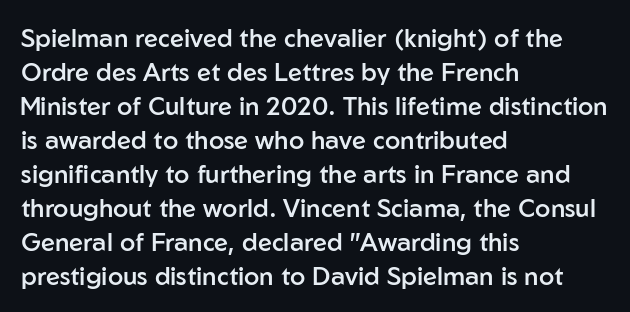
{"italic": "no", "bold": "semi", "underline": "no", "align": "left", "line_spacing": "normal", "line_spacing_ratio": 1.36, "letter_spacing": "normal", "letter_spacing_em": 0.0, "glyph_px": 25}
